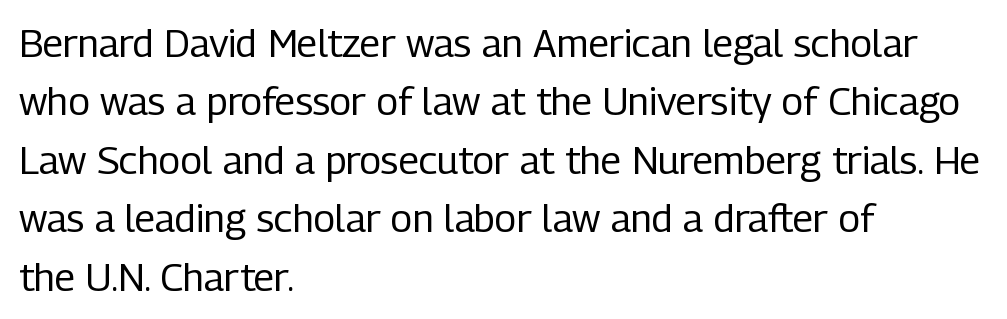
The image shows 39 px regular-weight, condensed sans-serif type, upright; set left-aligned, normal line spacing (1.5x), normal letter spacing, not underlined; low stroke contrast and a medium x-height.
